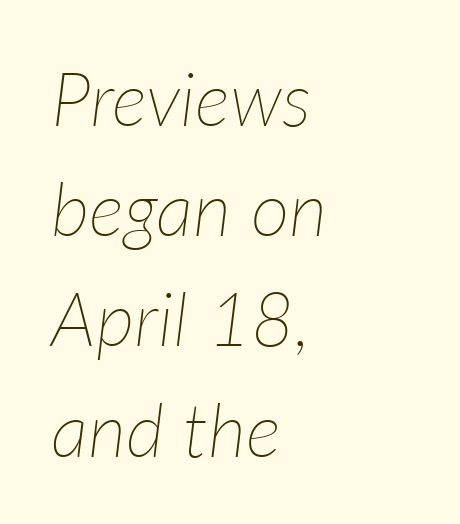
The image shows 75 px thin type, italic (leaning right); set left-aligned, normal line spacing (1.47x), normal letter spacing, not underlined; low stroke contrast and a medium x-height.
